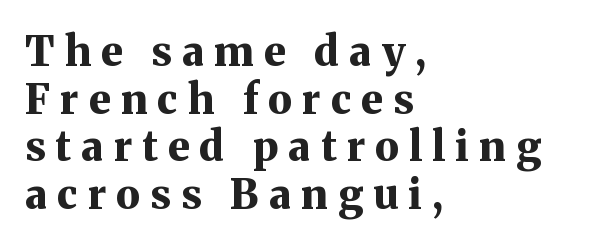
The lines in this sample share a left origin and differ only in where they stop. Letter spacing: wide. No word sits above an underline. I'd describe the lettering as bold — thick and assertive. Type style note: has serifs. These lines are rendered in a variable-pitch font.
